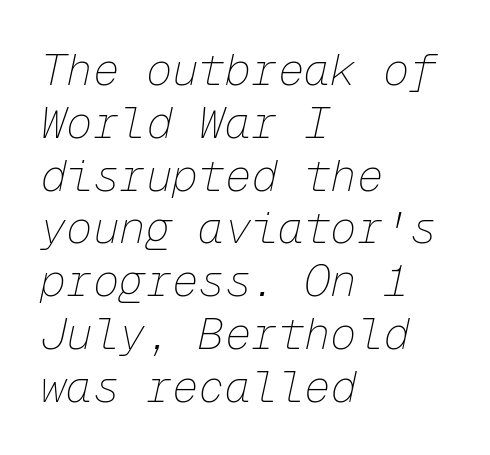
{"italic": "yes", "lean": "right", "slant_degrees": 12, "bold": "no", "weight": "thin", "width": "normal", "stroke_contrast": "low", "x_height": "medium", "monospaced": "yes", "underline": "no", "align": "left", "line_spacing_ratio": 1.2, "letter_spacing": "normal", "letter_spacing_em": 0.0, "glyph_px": 44}
